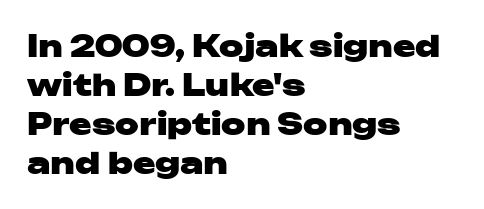
The image shows 30 px heavy, wide sans-serif type, upright; set left-aligned, normal line spacing (1.3x), normal letter spacing, not underlined; low stroke contrast and a medium x-height.
